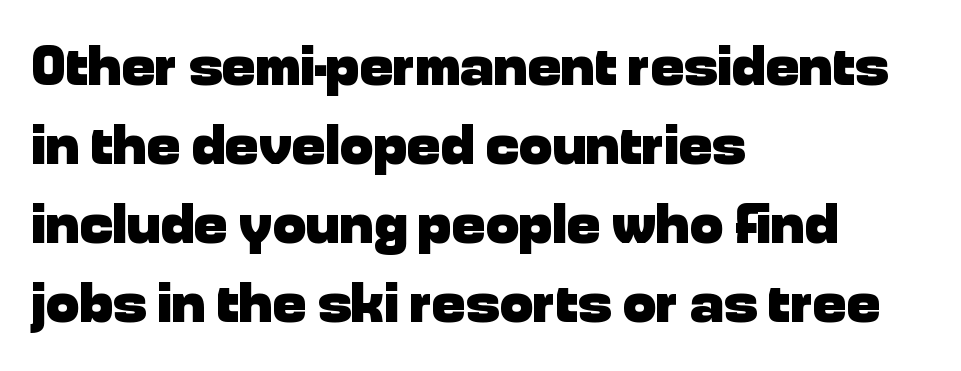
The image shows 56 px heavy sans-serif type, upright; set left-aligned, normal line spacing (1.41x), normal letter spacing, not underlined; low stroke contrast and a medium x-height.
